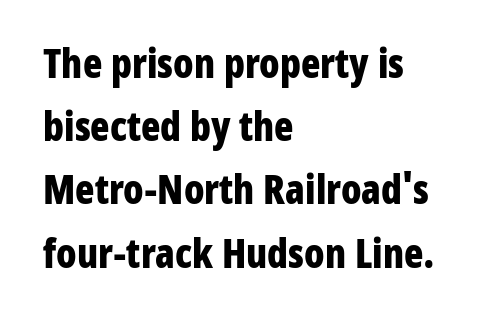
The image shows 40 px bold, condensed sans-serif type, upright; set left-aligned, normal line spacing (1.58x), normal letter spacing, not underlined; low stroke contrast and a medium x-height.
